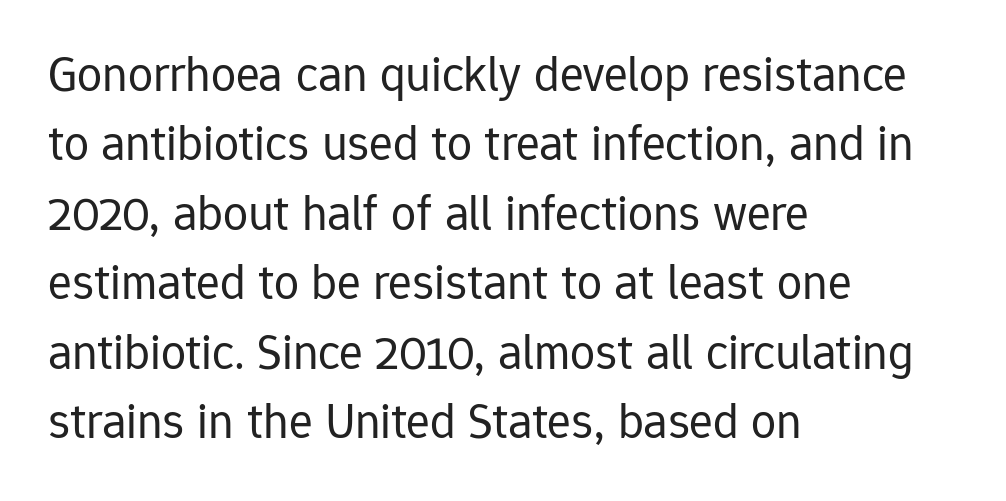
Interline gaps are of average width in this sample. Does the copy run flush right? No — it runs flush left. Think of a printed novel: that variable character pitch is what you see here. Does extra space separate the letters? No, they use regular spacing. Designer's note — italics off, roman on. The string is rendered with underlining switched off.
